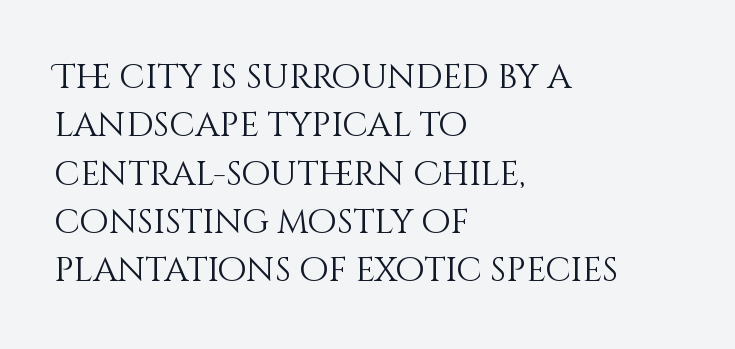
Nope, not italic — everything's standing straight. Compared with a centered layout, this one pins lines to the left instead. Ink coverage per letter is moderate at most. Students, note that the glyphs here touch the page at normal intervals. Note the varied advance widths — an 'i' is clearly narrower than an 'm'.
